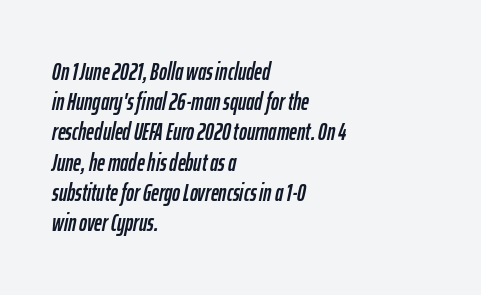
The image shows 24 px text type, italic (leaning right); set left-aligned, normal line spacing (1.26x), normal letter spacing, not underlined.
